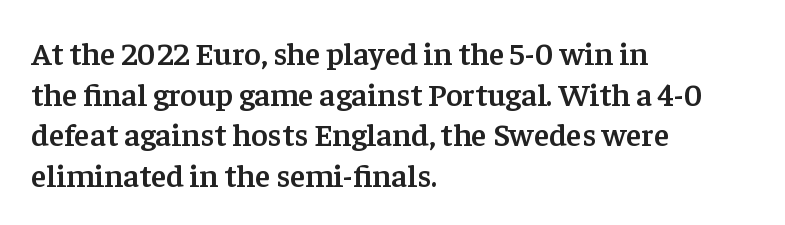
{"serif": "yes", "italic": "no", "bold": "semi", "weight": "semibold", "width": "normal", "stroke_contrast": "low", "x_height": "medium", "monospaced": "no", "underline": "no", "align": "left", "line_spacing": "normal", "line_spacing_ratio": 1.27, "letter_spacing": "normal", "letter_spacing_em": 0.0, "glyph_px": 32}
